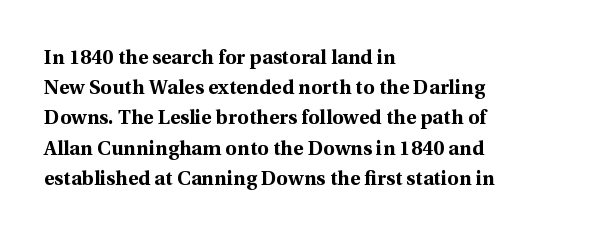
Where is the straight margin? On the left. Between one letter and the next there's only the usual sliver of space. Is there any slant? The stems are plumb. Every letter is thick-stroked: bold, no question.
